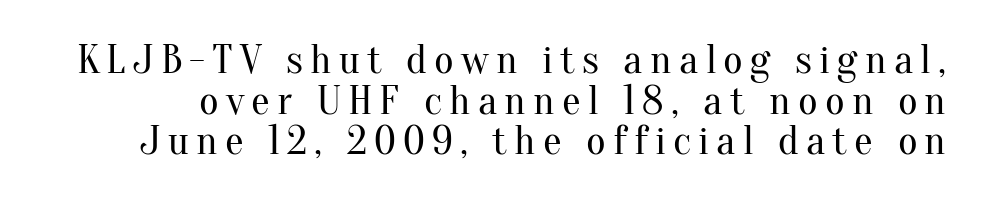
The image shows 42 px regular-weight serif type, upright; set tight line spacing (0.97x), not underlined; medium stroke contrast and a small x-height.
